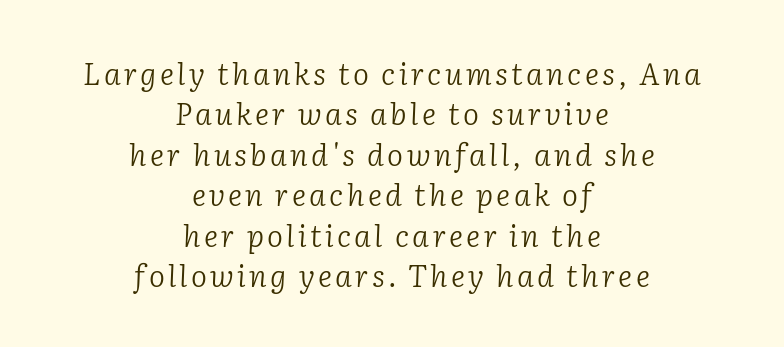
{"serif": "yes", "italic": "yes", "lean": "right", "slant_degrees": 2, "bold": "no", "weight": "light", "width": "normal", "stroke_contrast": "low", "x_height": "medium", "monospaced": "no", "underline": "no", "align": "center", "line_spacing": "normal", "line_spacing_ratio": 1.35, "glyph_px": 30}
